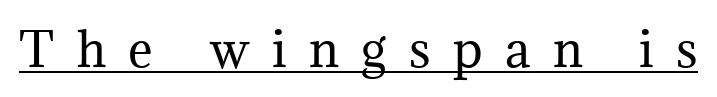
Look at the bottom of the vertical strokes: they flare into serifs here. The strokes are not fattened; the text isn't bold. Is the letter spacing exaggerated? Yes — the characters are pushed far apart. Do the characters align in a grid? No, the font is proportional. This rendering features underlined lettering. Posture: straight, roman, zero tilt.
